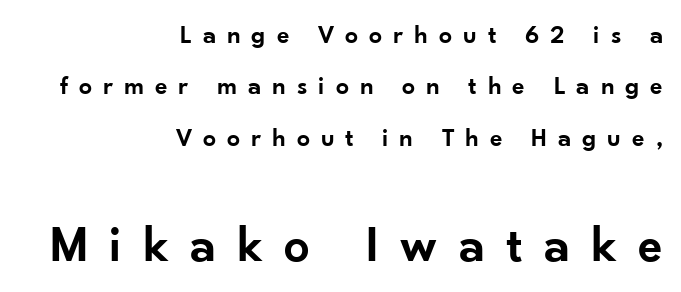
Q: Is the text bold? A: Semi-bold.
Q: Is the text italic (slanted)? A: No, it is upright.
Q: Is the typeface a serif or a sans-serif typeface? A: Sans-serif.
Q: Is the text underlined? A: No.
Q: How is the paragraph aligned? A: Right-aligned.
Q: Is the spacing between letters normal or unusually wide? A: Unusually wide.
Q: Is the spacing between lines tight, normal or loose? A: Loose.
Q: Which block of text is set in a larger size, the first (top) or the second (bottom)? A: The second (bottom) one.
Q: Width (condensed, normal, or wide)? A: Normal.
Q: Stroke contrast? A: Low.
Q: x-height? A: Small.
Q: Monospaced? A: No.
